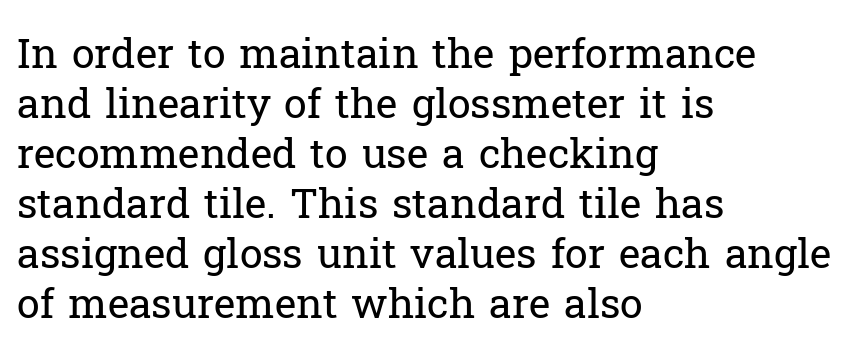
Q: Is the text bold? A: No.
Q: Is the text italic (slanted)? A: No, it is upright.
Q: Is the typeface a serif or a sans-serif typeface? A: Serif.
Q: Is the text underlined? A: No.
Q: How is the paragraph aligned? A: Left-aligned.
Q: Is the spacing between letters normal or unusually wide? A: Normal.
Q: Width (condensed, normal, or wide)? A: Normal.
Q: Stroke contrast? A: Low.
Q: x-height? A: Medium.
Q: Monospaced? A: No.
